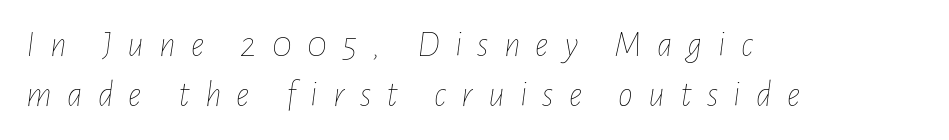
The image shows 37 px thin, condensed type, italic (leaning right); set left-aligned, normal line spacing (1.35x), unusually wide letter spacing (+0.41 em), not underlined; low stroke contrast and a medium x-height.
